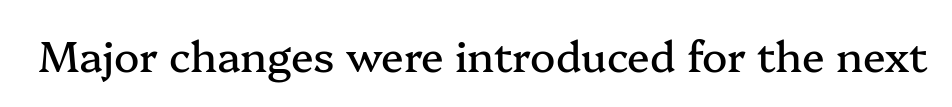
{"serif": "yes", "italic": "no", "width": "normal", "stroke_contrast": "medium", "x_height": "medium", "monospaced": "no", "underline": "no", "letter_spacing": "normal", "letter_spacing_em": 0.0, "glyph_px": 42}
